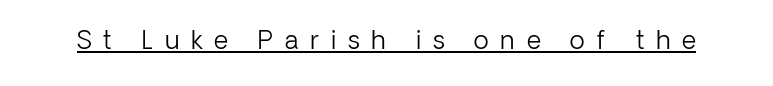
Summary of weight: not heavy and not bold. Has an underline been added? It has. Here the glyphs are tracked loosely, breaking word shapes into spaced letters. These lines were composed using upright roman letters.
